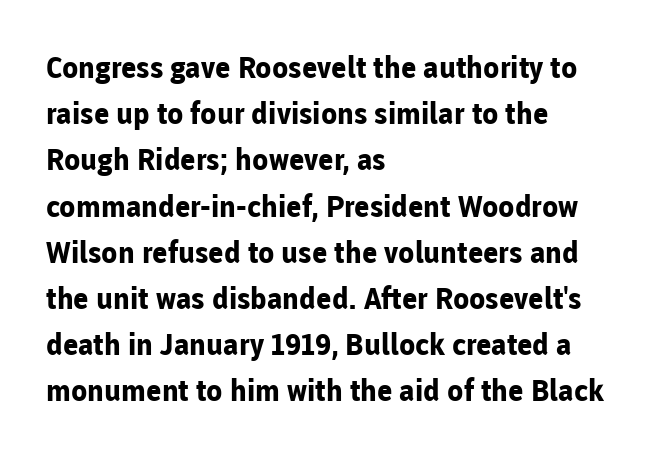
{"serif": "no", "italic": "no", "bold": "yes", "weight": "bold", "width": "normal", "stroke_contrast": "low", "x_height": "medium", "monospaced": "no", "underline": "no", "align": "left", "line_spacing": "normal", "line_spacing_ratio": 1.54, "letter_spacing": "normal", "letter_spacing_em": 0.0, "glyph_px": 30}
